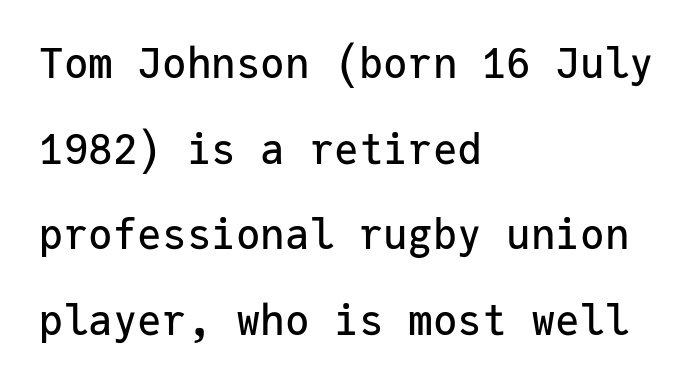
Leading: increased. Every character here occupies the same horizontal width, giving the sample a typewriter-like rhythm. Tracking value appears to be zero — textbook default spacing. Lines of text with bare space underneath.
